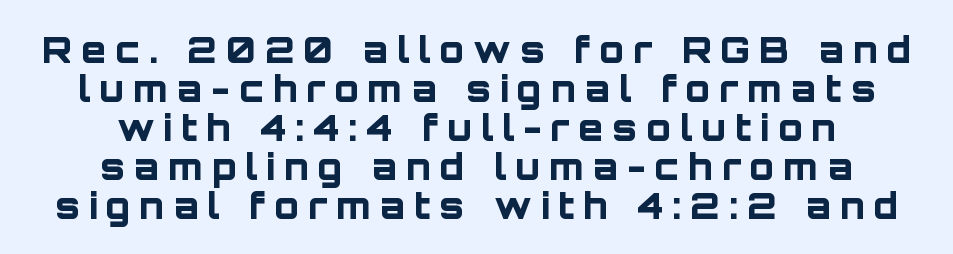
Q: Is the text bold? A: Yes.
Q: Is the text italic (slanted)? A: No, it is upright.
Q: Is the typeface a serif or a sans-serif typeface? A: Sans-serif.
Q: Is the text underlined? A: No.
Q: How is the paragraph aligned? A: Centered.
Q: Is the spacing between letters normal or unusually wide? A: Unusually wide.
Q: Is the spacing between lines tight, normal or loose? A: Tight.
Q: Width (condensed, normal, or wide)? A: Normal.
Q: Stroke contrast? A: Low.
Q: x-height? A: Large.
Q: Monospaced? A: No.
